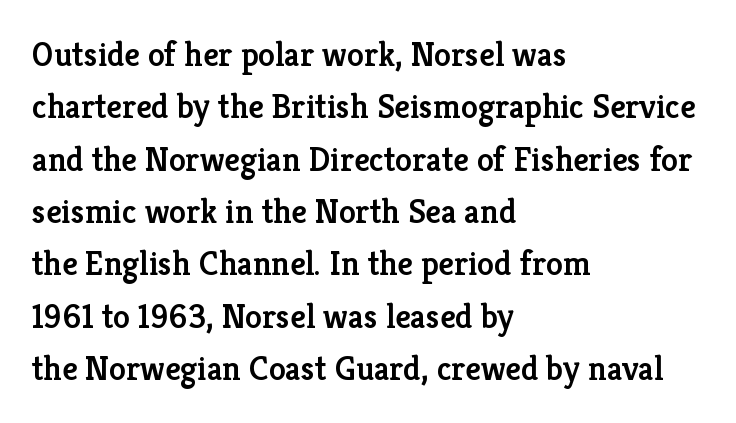
{"serif": "yes", "italic": "no", "bold": "semi", "weight": "semibold", "width": "normal", "stroke_contrast": "low", "x_height": "medium", "monospaced": "no", "underline": "no", "align": "left", "line_spacing": "normal", "line_spacing_ratio": 1.54, "letter_spacing": "normal", "letter_spacing_em": 0.0, "glyph_px": 34}
